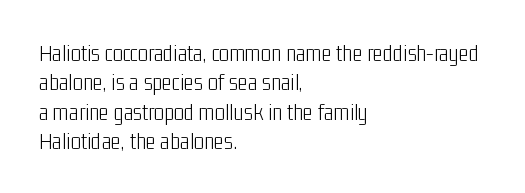
The image shows 24 px text type, upright; set left-aligned, line spacing 1.22x, normal letter spacing, not underlined.
